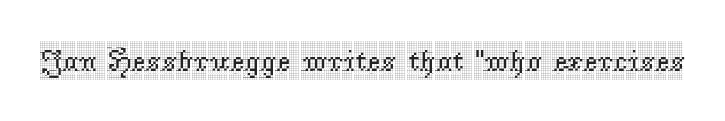
Q: Is the text italic (slanted)? A: No, it is upright.
Q: Is the typeface a serif or a sans-serif typeface? A: Serif.
Q: Is the text underlined? A: No.
Q: Is the spacing between letters normal or unusually wide? A: Normal.
Q: Width (condensed, normal, or wide)? A: Condensed.
Q: x-height? A: Large.
Q: Monospaced? A: No.
